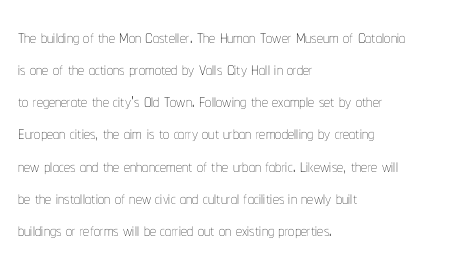
{"italic": "no", "bold": "no", "underline": "no", "align": "left", "line_spacing": "normal", "line_spacing_ratio": 1.34, "letter_spacing": "normal", "letter_spacing_em": 0.0, "glyph_px": 24}
